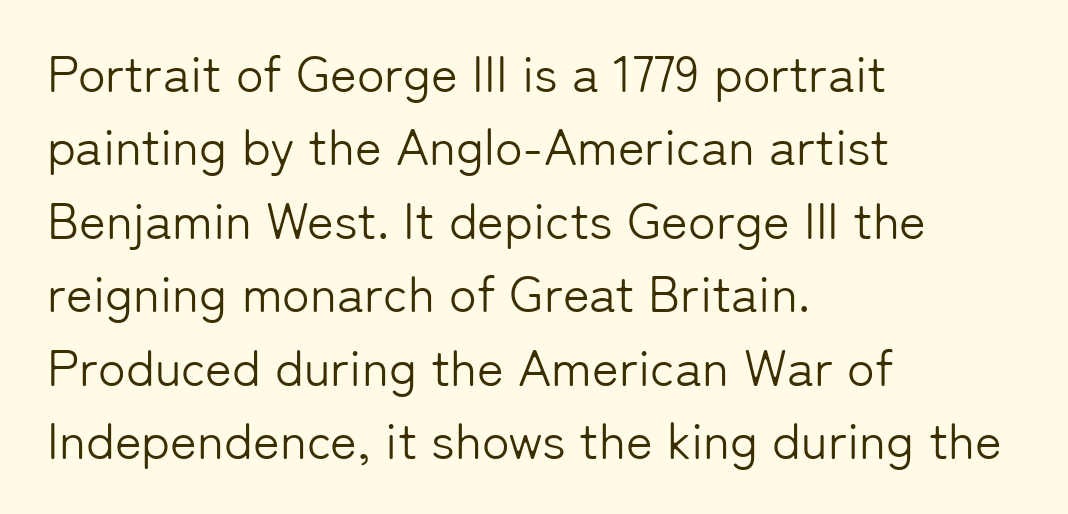
Q: Is the text bold? A: No.
Q: Is the text italic (slanted)? A: No, it is upright.
Q: Is the typeface a serif or a sans-serif typeface? A: Sans-serif.
Q: Is the text underlined? A: No.
Q: How is the paragraph aligned? A: Left-aligned.
Q: Is the spacing between letters normal or unusually wide? A: Normal.
Q: Is the spacing between lines tight, normal or loose? A: Normal.
Q: Width (condensed, normal, or wide)? A: Normal.
Q: Stroke contrast? A: Low.
Q: x-height? A: Medium.
Q: Monospaced? A: No.
